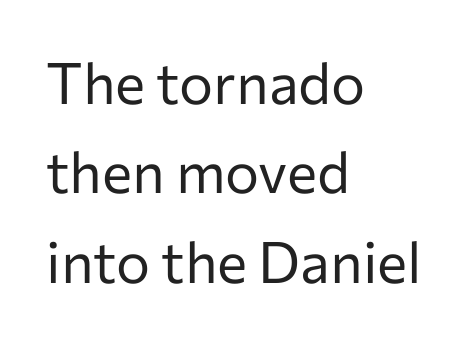
This rendering features lettering with no underline. The weight tops out at a normal text grade. A typesetter would call this proportional, since set widths differ per character. Left-aligned paragraph, ragged on the right. Serif or sans? Sans — the stroke terminals are bare. Normally led — the rows are evenly, conventionally spaced.
